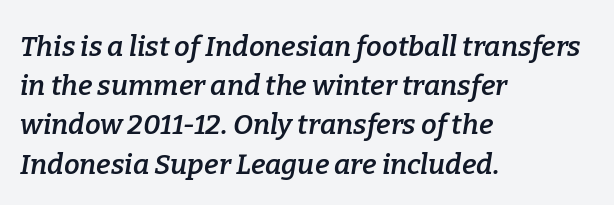
{"serif": "yes", "italic": "yes", "lean": "right", "slant_degrees": 9, "bold": "semi", "weight": "semibold", "width": "normal", "stroke_contrast": "low", "x_height": "medium", "monospaced": "no", "underline": "no", "align": "left", "line_spacing": "normal", "line_spacing_ratio": 1.4, "letter_spacing": "normal", "letter_spacing_em": 0.0, "glyph_px": 28}
